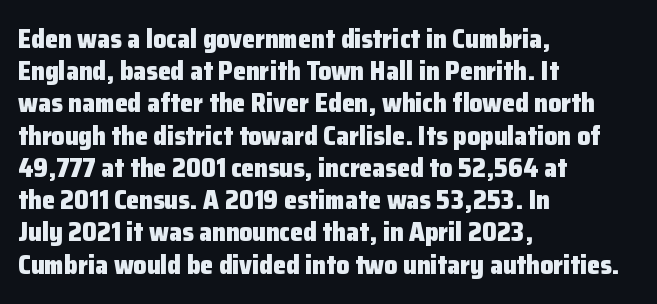
Descenders hang freely into open space. Rendered with straight, roman letterforms. The strokes are fattened all the way to bold. This rendering uses left alignment, leaving the right contour irregular.
